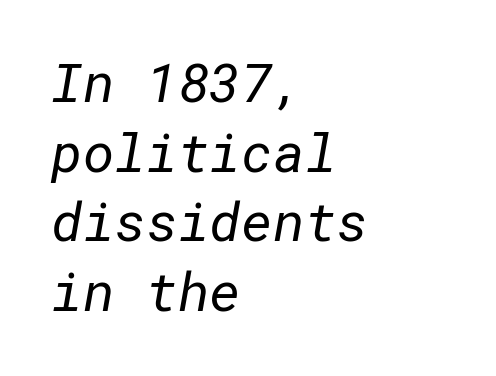
A light-to-regular cut is what we see here. Each letter's strokes conclude bluntly, with no projecting serifs. The space directly below the letters is spotless. How are the letters spaced? Ordinarily, with no added tracking. Typeset ragged right — the left edge is the straight one. The passage shown stacks its lines at a standard gap.
